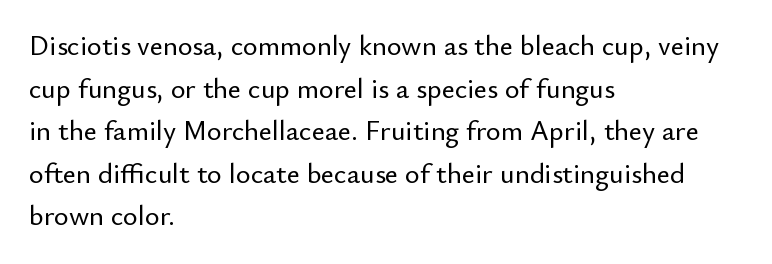
The image shows 28 px sans-serif type, upright; set left-aligned, normal line spacing (1.52x), normal letter spacing, not underlined; low stroke contrast and a small x-height.
